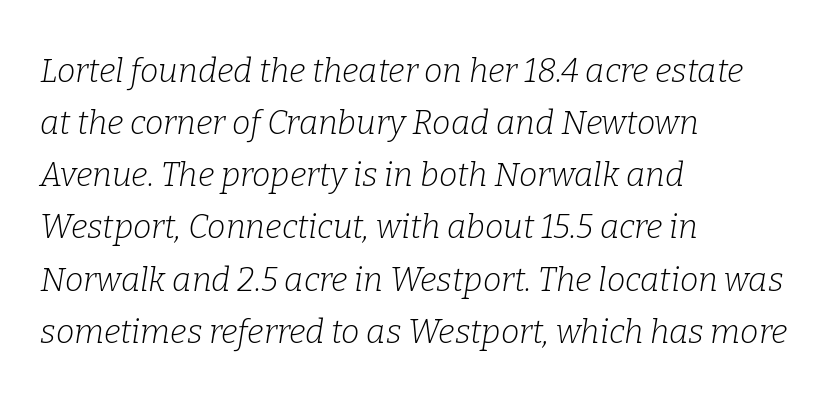
Q: Is the text bold? A: No.
Q: Is the text italic (slanted)? A: Yes, it leans right by about 9 degrees.
Q: Is the typeface a serif or a sans-serif typeface? A: Serif.
Q: Is the text underlined? A: No.
Q: How is the paragraph aligned? A: Left-aligned.
Q: Is the spacing between letters normal or unusually wide? A: Normal.
Q: Is the spacing between lines tight, normal or loose? A: Normal.
Q: Width (condensed, normal, or wide)? A: Normal.
Q: Stroke contrast? A: Low.
Q: x-height? A: Medium.
Q: Monospaced? A: No.
